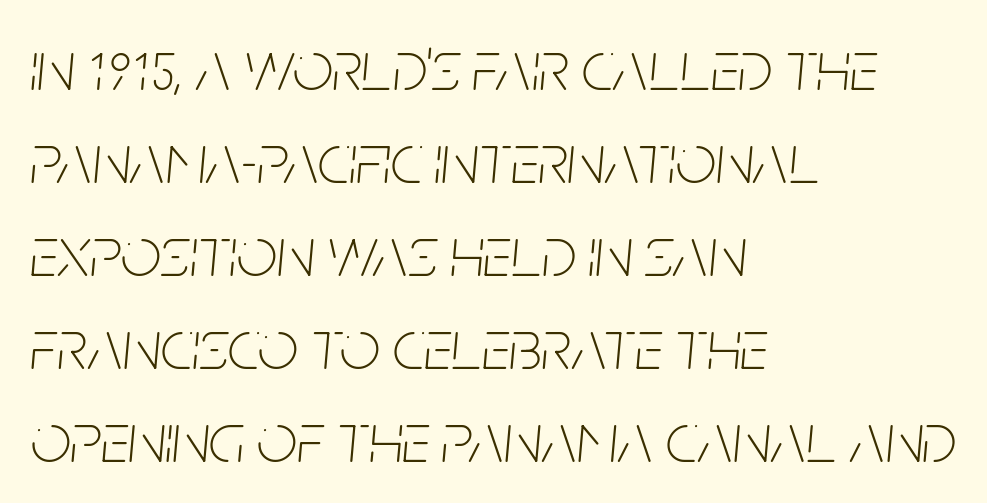
The image shows 71 px thin, condensed type, italic (leaning right); set left-aligned, normal line spacing (1.31x), normal letter spacing, not underlined; low stroke contrast and a large x-height.
